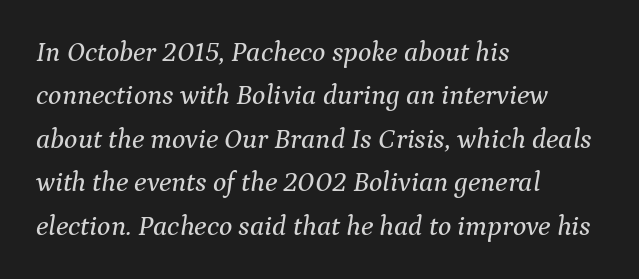
Q: Is the text italic (slanted)? A: Yes, it leans right by about 9 degrees.
Q: Is the typeface a serif or a sans-serif typeface? A: Serif.
Q: Is the text underlined? A: No.
Q: How is the paragraph aligned? A: Left-aligned.
Q: Is the spacing between letters normal or unusually wide? A: Normal.
Q: Is the spacing between lines tight, normal or loose? A: Normal.
Q: Width (condensed, normal, or wide)? A: Normal.
Q: Stroke contrast? A: Medium.
Q: x-height? A: Medium.
Q: Monospaced? A: No.
